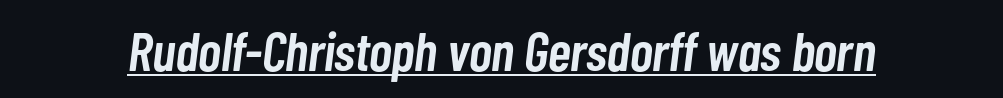
Q: Is the text bold? A: Semi-bold.
Q: Is the text italic (slanted)? A: Yes, it leans right by about 7 degrees.
Q: Is the text underlined? A: Yes.
Q: Is the spacing between letters normal or unusually wide? A: Normal.
Q: Width (condensed, normal, or wide)? A: Condensed.
Q: Stroke contrast? A: Low.
Q: x-height? A: Medium.
Q: Monospaced? A: No.
